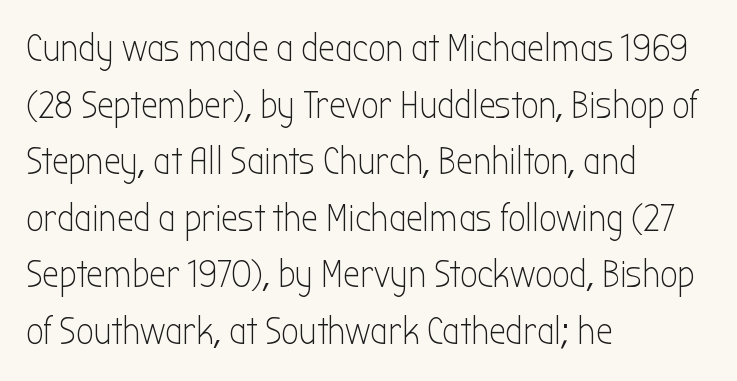
Each row of text sits above clean, open space. It's the straight-up-and-down kind of type. Does the copy run flush right? No — it runs flush left. A sans-serif font was chosen for this passage. On a weight scale, this lands at 450 or below. You could call the tracking neutral — neither tight nor loose.
